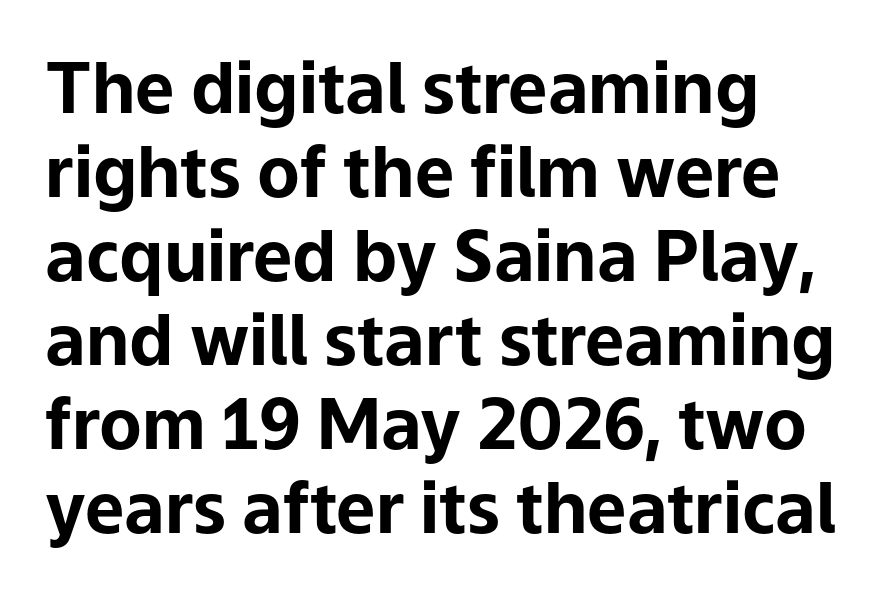
{"serif": "no", "italic": "no", "bold": "yes", "weight": "bold", "width": "normal", "stroke_contrast": "low", "x_height": "medium", "monospaced": "no", "underline": "no", "align": "left", "line_spacing_ratio": 1.2, "letter_spacing": "normal", "letter_spacing_em": 0.0, "glyph_px": 70}
